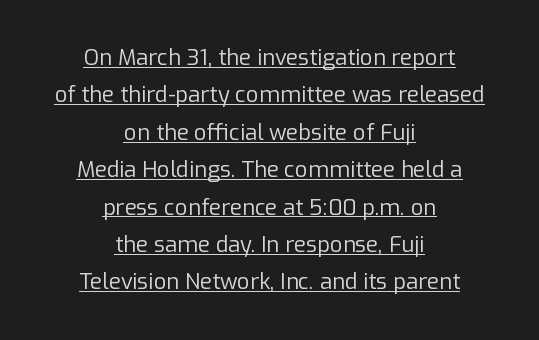
Neither beginnings nor endings align; midpoints do. The cut favours lightness, reaching ordinary text weight at its darkest. The axis of the letterforms is exactly vertical. Horizontal bands of white between lines are of average thickness. The passage shown is underscored from start to finish. Short note: letters normally spaced.
